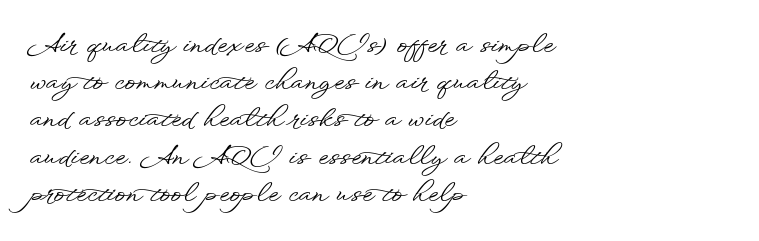
The image shows 26 px text type; set left-aligned, normal line spacing (1.43x), normal letter spacing, not underlined.
